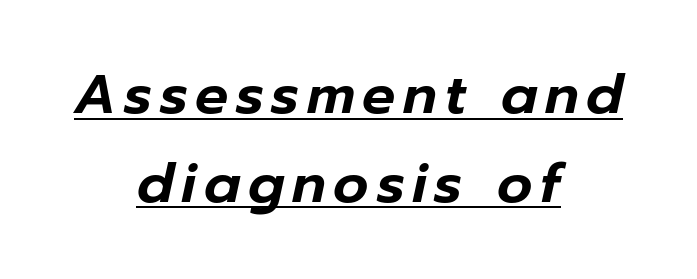
A typographer would call this underscored text. The passage shown leans; its letterforms are oblique. Vertical spacing — default. Looks like regular typesetting: each glyph gets only the width it needs.
